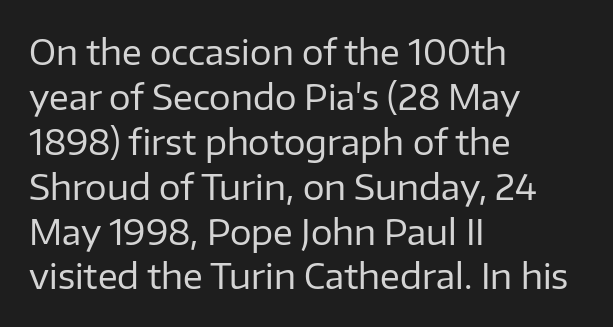
Rule under the text: the space is simply empty. Nope, not italic — everything's standing straight. Which margin do the lines hug? The left one — the right edge is uneven. Nope, no serifs anywhere on these letters. Interline gaps are of average width in this sample.
